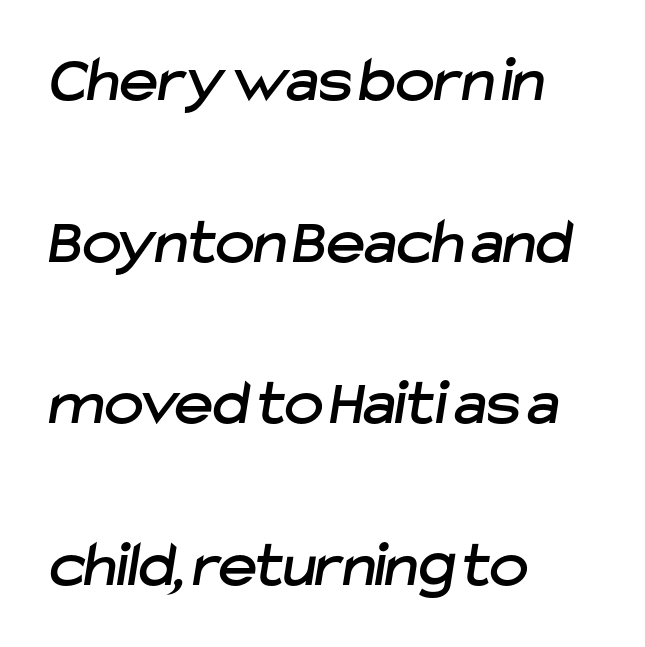
{"serif": "no", "width": "normal", "stroke_contrast": "low", "x_height": "medium", "monospaced": "no", "underline": "no", "align": "left", "line_spacing": "loose", "line_spacing_ratio": 2.45, "letter_spacing": "normal", "letter_spacing_em": 0.0, "glyph_px": 66}
